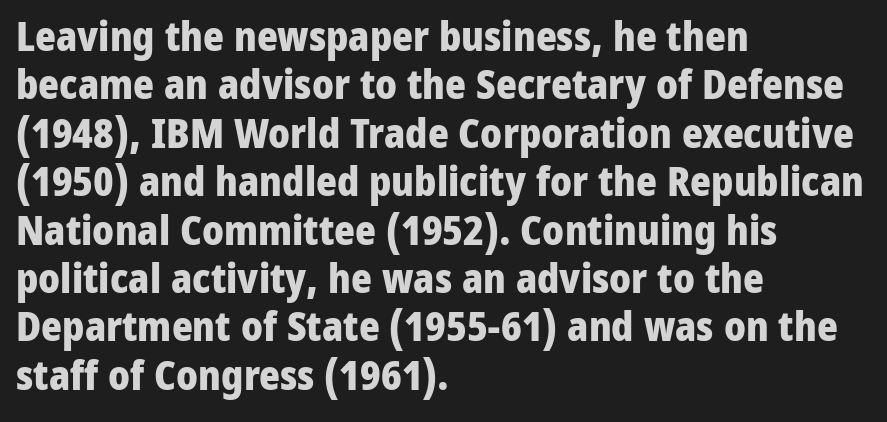
Q: Is the text bold? A: Yes.
Q: Is the text italic (slanted)? A: No, it is upright.
Q: Is the typeface a serif or a sans-serif typeface? A: Sans-serif.
Q: Is the text underlined? A: No.
Q: How is the paragraph aligned? A: Left-aligned.
Q: Is the spacing between letters normal or unusually wide? A: Normal.
Q: Width (condensed, normal, or wide)? A: Normal.
Q: Stroke contrast? A: Low.
Q: x-height? A: Medium.
Q: Monospaced? A: No.
